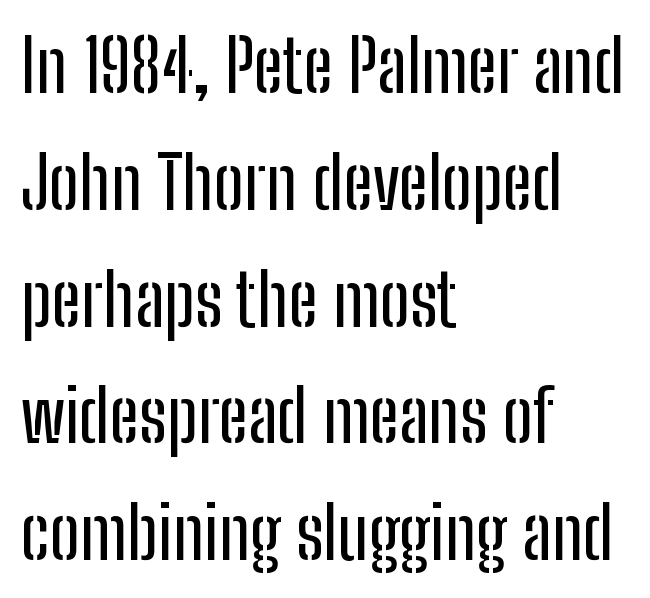
{"serif": "no", "italic": "no", "width": "condensed", "stroke_contrast": "low", "x_height": "medium", "monospaced": "no", "underline": "no", "align": "left", "line_spacing": "normal", "line_spacing_ratio": 1.6, "letter_spacing": "normal", "letter_spacing_em": 0.0, "glyph_px": 73}
